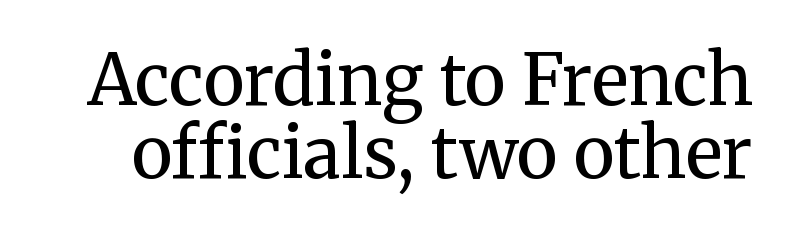
{"serif": "yes", "italic": "no", "bold": "no", "weight": "regular", "width": "normal", "stroke_contrast": "medium", "x_height": "medium", "monospaced": "no", "underline": "no", "line_spacing": "tight", "line_spacing_ratio": 1.04, "letter_spacing": "normal", "letter_spacing_em": 0.0, "glyph_px": 70}
